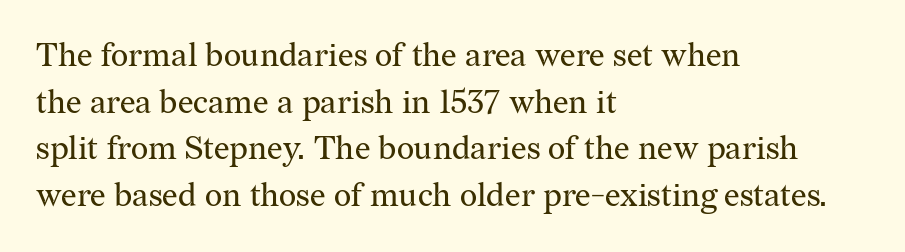
The image shows 33 px regular-weight serif type, upright; set left-aligned, normal line spacing (1.41x), normal letter spacing, not underlined; medium stroke contrast and a medium x-height.
